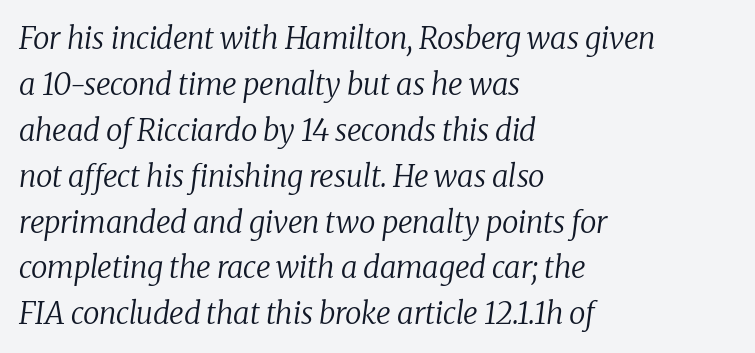
These lines stack with their left ends in a neat column. Beneath every word, the page is bare. Italic: yes, the glyphs are oblique. The block of text has a typical density, with ordinary space between rows. Compared with a typical body face, this is equally light or lighter still.
